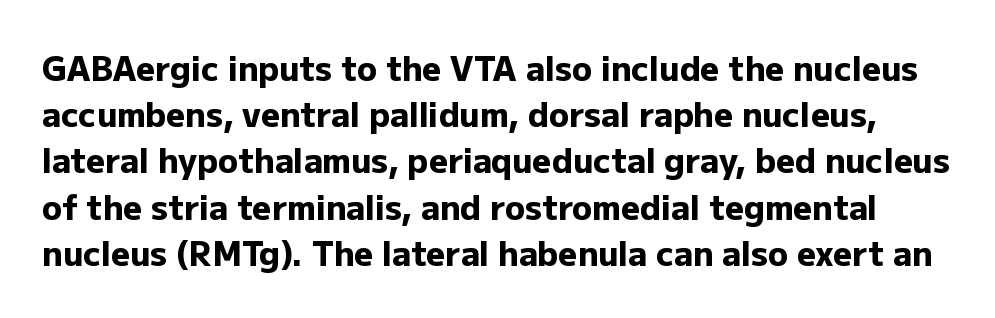
{"serif": "no", "italic": "no", "bold": "yes", "weight": "heavy", "width": "normal", "stroke_contrast": "low", "x_height": "medium", "monospaced": "no", "underline": "no", "line_spacing": "normal", "line_spacing_ratio": 1.4, "letter_spacing": "normal", "letter_spacing_em": 0.0, "glyph_px": 33}
